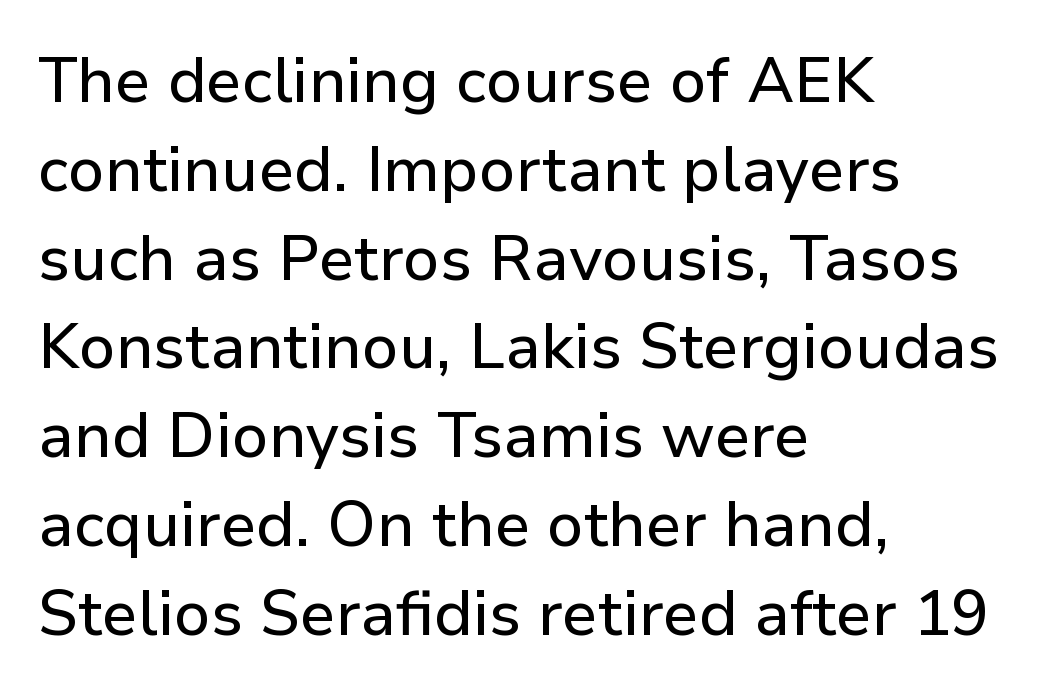
Note: no serifs on the glyphs. This sample has the flowing, uneven cadence of proportional lettering. A normal amount of white space separates one row of letters from the next. This is the regular roman posture of the typeface. A bare baseline throughout the passage.
